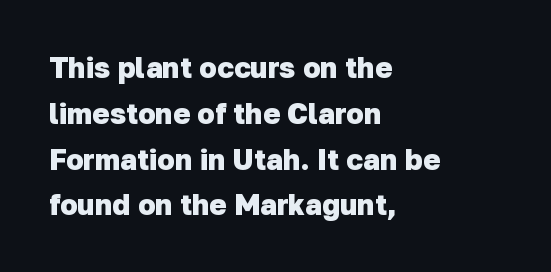
These lines stack with their left ends in a neat column. The letters advance in unequal steps, a hallmark of proportional type. Look at the stroke-to-counter ratio: heavy, a bold. Nope, no serifs anywhere on these letters. This sample keeps an unexceptional amount of space between lines.
